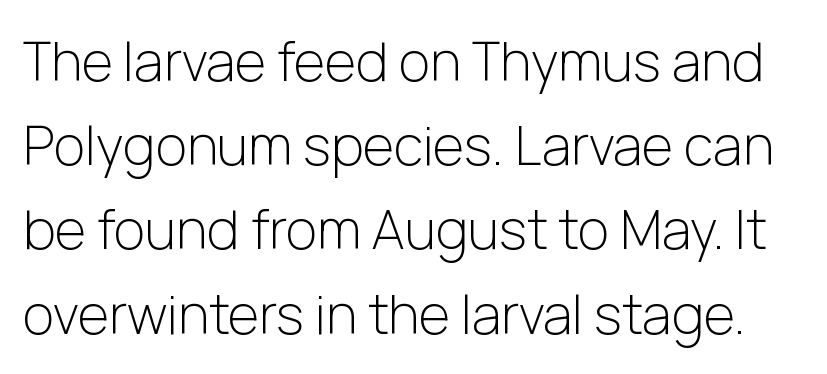
This rendering leaves character spacing at its baseline value. The passage shown is typed in a proportional face where columns would drift. The typography opts for an upright posture over an oblique one. Caption: face not bold, strokes unweighted.
